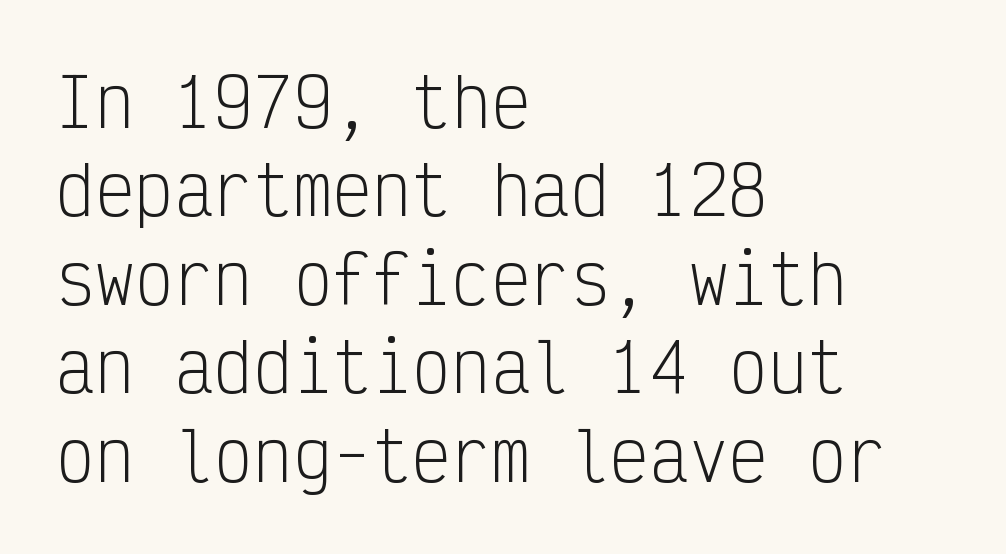
Compared with a typical body face, this is equally light or lighter still. These lines are composed in type without serifs. Short note: letters normally spaced. The typography opts for an upright posture over an oblique one.
